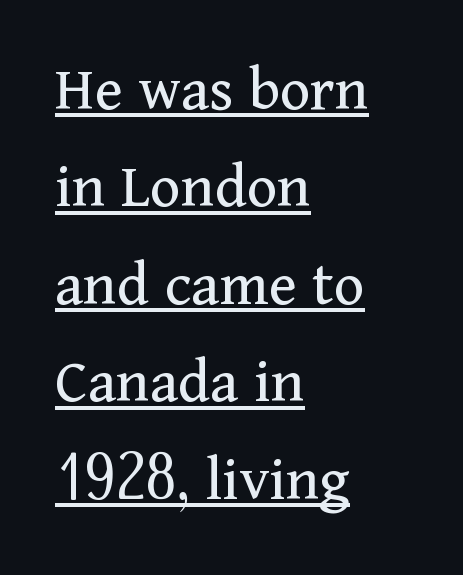
The image shows 65 px regular-weight serif type, upright; set left-aligned, normal line spacing (1.5x), normal letter spacing, underlined; medium stroke contrast and a medium x-height.
